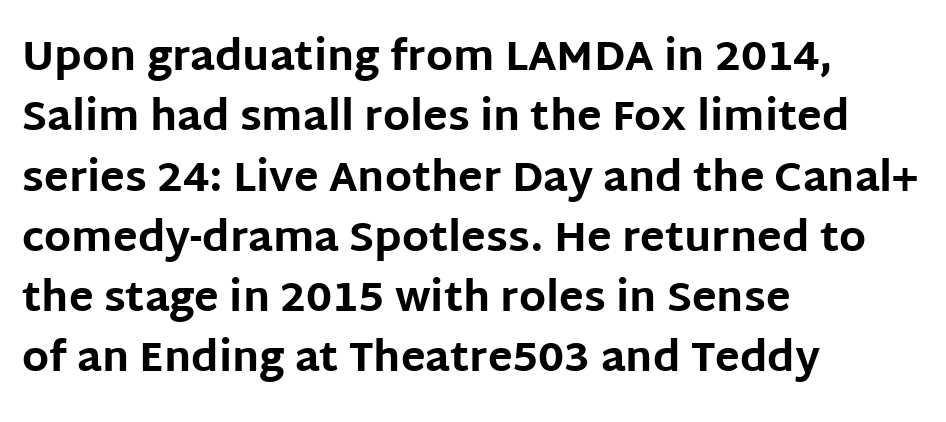
The image shows 41 px bold sans-serif type, upright; set left-aligned, normal line spacing (1.47x), normal letter spacing, not underlined; low stroke contrast and a large x-height.
